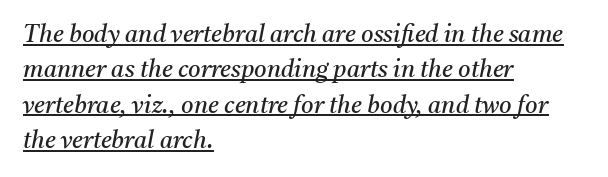
{"italic": "yes", "lean": "right", "slant_degrees": 11, "bold": "no", "underline": "yes", "align": "left", "line_spacing": "normal", "line_spacing_ratio": 1.47, "letter_spacing": "normal", "letter_spacing_em": 0.0, "glyph_px": 24}
